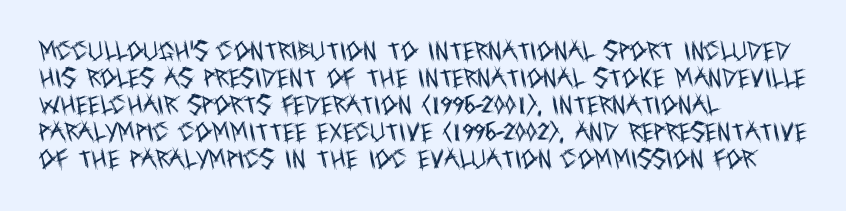
These lines keep a tight, regular rhythm from letter to letter. The rows are spaced the way most documents space them. Nothing heavy about these letters — not bold at all. A roman cut, with each character standing at attention. Check under the words: just untouched page. All the whitespace from short lines collects on the right.
